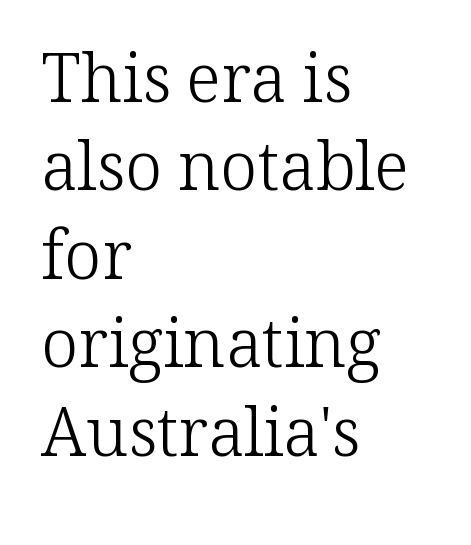
The image shows 67 px light serif type, upright; set left-aligned, normal line spacing (1.32x), normal letter spacing, not underlined; low stroke contrast and a medium x-height.
